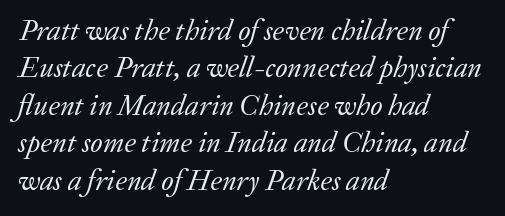
Q: Is the text bold? A: No.
Q: Is the text italic (slanted)? A: Yes, it leans right by about 20 degrees.
Q: Is the typeface a serif or a sans-serif typeface? A: Serif.
Q: Is the text underlined? A: No.
Q: How is the paragraph aligned? A: Left-aligned.
Q: Is the spacing between letters normal or unusually wide? A: Normal.
Q: Is the spacing between lines tight, normal or loose? A: Normal.
Q: Width (condensed, normal, or wide)? A: Normal.
Q: Stroke contrast? A: Low.
Q: x-height? A: Medium.
Q: Monospaced? A: No.
